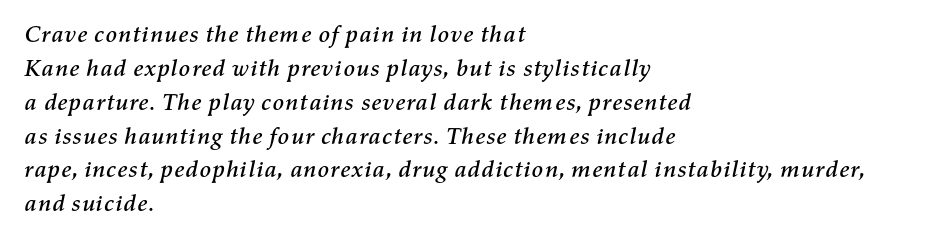
The image shows 24 px text type, italic (leaning right); set left-aligned, normal line spacing (1.41x), normal letter spacing, not underlined.
